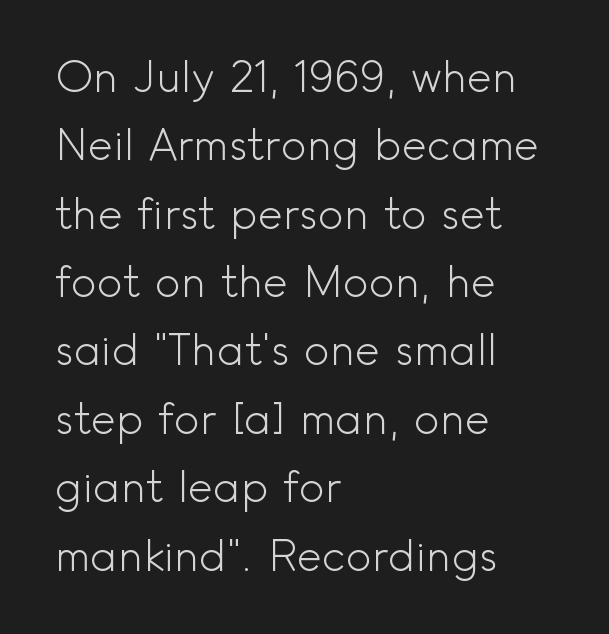
{"serif": "no", "italic": "no", "bold": "no", "weight": "light", "width": "normal", "x_height": "small", "monospaced": "no", "underline": "no", "align": "left", "line_spacing": "normal", "line_spacing_ratio": 1.59, "letter_spacing": "normal", "letter_spacing_em": 0.0, "glyph_px": 43}
